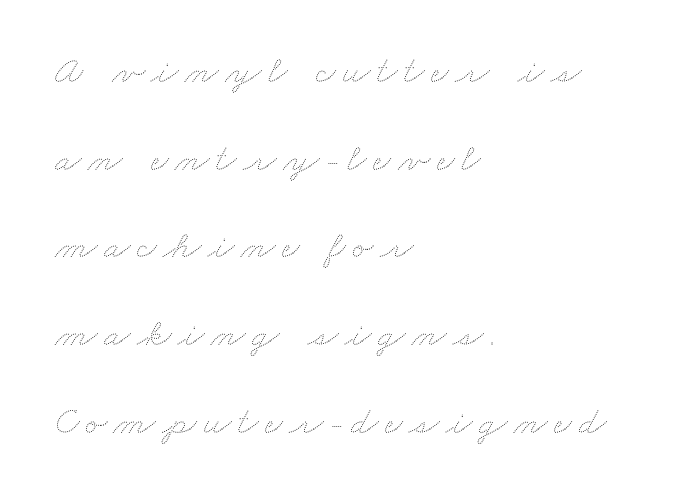
The weight would be labelled regular, book, light, or lighter still. The rendering anchors every line to the left-hand side. Think of a printed novel: that variable character pitch is what you see here. Glance below the letters and you will spot only blank space.
